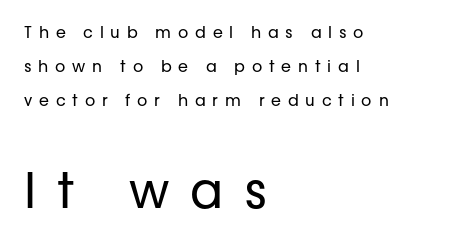
The image shows 49 px regular-weight sans-serif type, upright; set left-aligned, loose line spacing (2.12x), unusually wide letter spacing (+0.42 em), not underlined; the second (bottom) block is 3.06x larger; low stroke contrast and a medium x-height.
